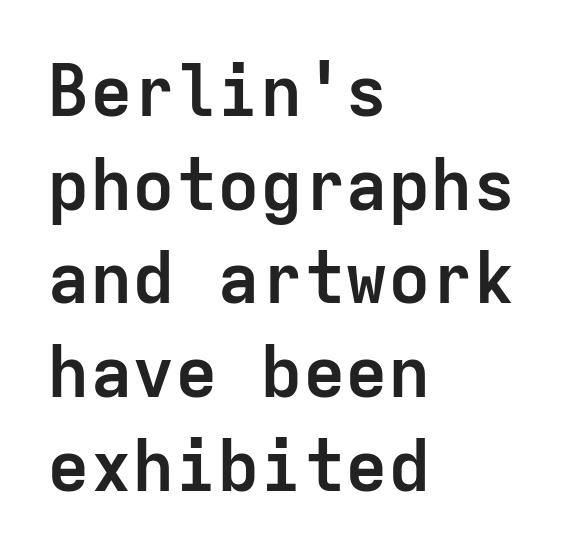
{"serif": "no", "italic": "no", "bold": "yes", "weight": "semibold", "width": "normal", "stroke_contrast": "low", "x_height": "medium", "monospaced": "yes", "underline": "no", "align": "left", "line_spacing": "normal", "line_spacing_ratio": 1.32, "letter_spacing": "normal", "letter_spacing_em": 0.0, "glyph_px": 71}
